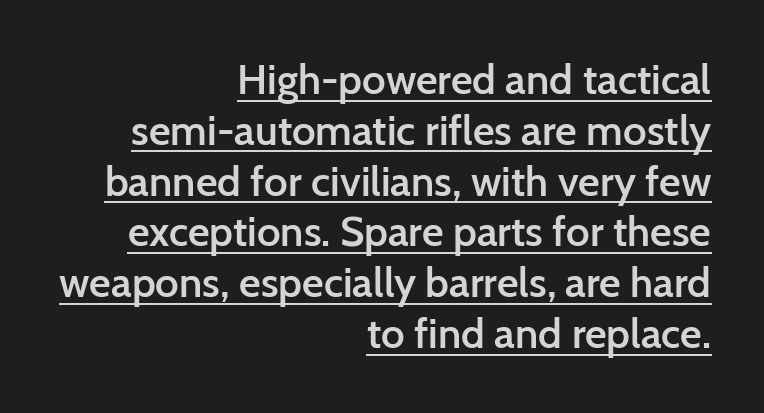
Q: Is the text bold? A: Semi-bold.
Q: Is the text italic (slanted)? A: No, it is upright.
Q: Is the typeface a serif or a sans-serif typeface? A: Sans-serif.
Q: Is the text underlined? A: Yes.
Q: How is the paragraph aligned? A: Right-aligned.
Q: Is the spacing between letters normal or unusually wide? A: Normal.
Q: Width (condensed, normal, or wide)? A: Normal.
Q: Stroke contrast? A: Low.
Q: x-height? A: Medium.
Q: Monospaced? A: No.
